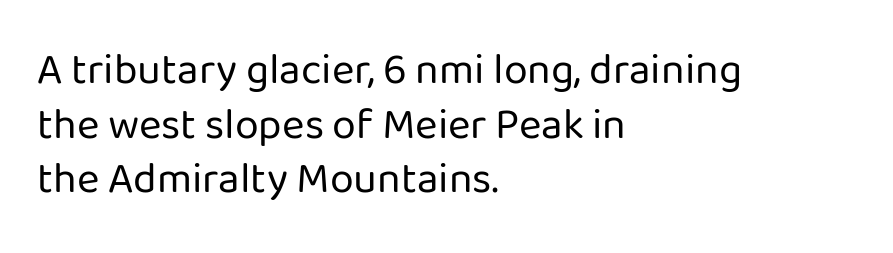
Default kerning and tracking; the words read as compact shapes. Reading down the column, the eye jumps a familiar distance to each next line. The passage shown is not underscored anywhere. Proportional: the letters do not fall into vertical columns. In CSS terms this would be text-align: left.
